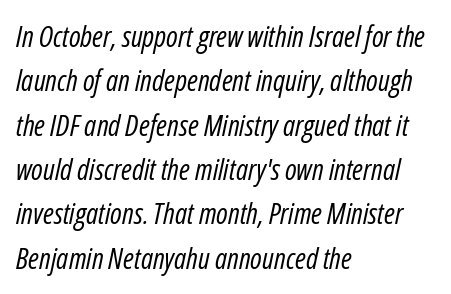
Q: Is the text bold? A: No.
Q: Is the text italic (slanted)? A: Yes, it leans right by about 12 degrees.
Q: Is the text underlined? A: No.
Q: How is the paragraph aligned? A: Left-aligned.
Q: Is the spacing between letters normal or unusually wide? A: Normal.
Q: Is the spacing between lines tight, normal or loose? A: Normal.
Q: Width (condensed, normal, or wide)? A: Condensed.
Q: Stroke contrast? A: Low.
Q: x-height? A: Medium.
Q: Monospaced? A: No.
